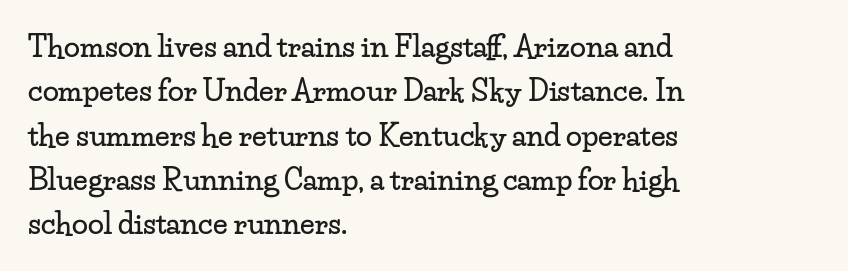
The image shows 29 px wide serif type, upright; set left-aligned, normal line spacing (1.53x), normal letter spacing, not underlined; low stroke contrast and a small x-height.
